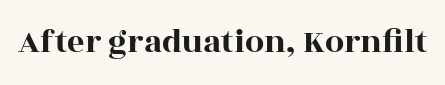
The typography opts for an upright posture over an oblique one. Spacing between characters is what you'd get straight out of the box. Varying glyph widths throughout — classic text-font behaviour. Nobody drew a line under any word here. Yep, those are serifs on the letters.
